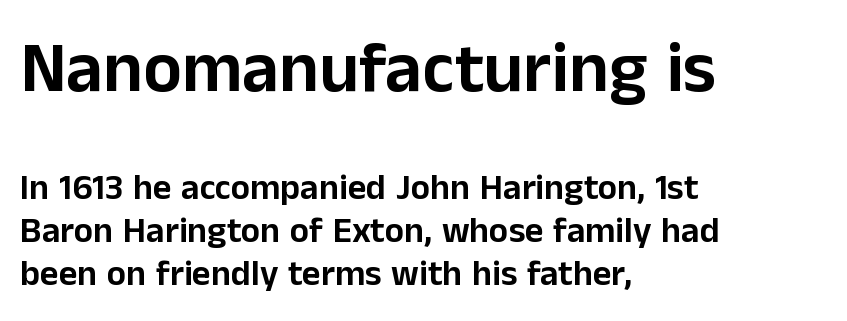
{"serif": "no", "italic": "no", "width": "normal", "stroke_contrast": "low", "x_height": "medium", "monospaced": "no", "underline": "no", "align": "left", "line_spacing_ratio": 1.19, "letter_spacing": "normal", "letter_spacing_em": 0.0, "larger_block": "first", "size_ratio": 2.0, "glyph_px": 72}
